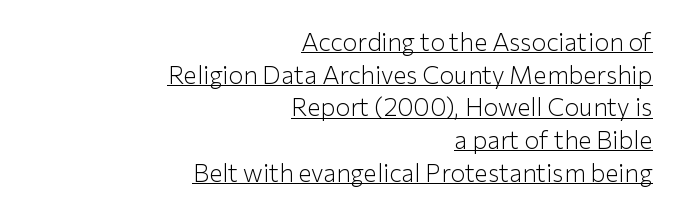
{"italic": "no", "bold": "no", "underline": "yes", "align": "right", "line_spacing": "normal", "line_spacing_ratio": 1.31, "letter_spacing": "normal", "letter_spacing_em": 0.0, "glyph_px": 25}
